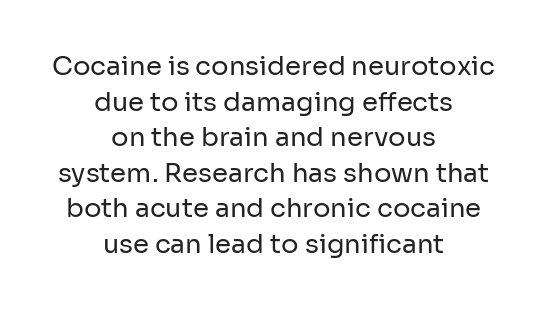
Q: Is the text bold? A: No.
Q: Is the text italic (slanted)? A: No, it is upright.
Q: Is the text underlined? A: No.
Q: How is the paragraph aligned? A: Centered.
Q: Is the spacing between letters normal or unusually wide? A: Normal.
Q: Is the spacing between lines tight, normal or loose? A: Normal.
